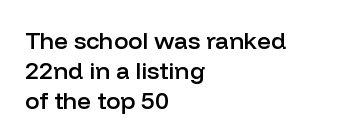
The image shows 24 px text type, upright; set left-aligned, line spacing 1.24x, normal letter spacing, not underlined.
